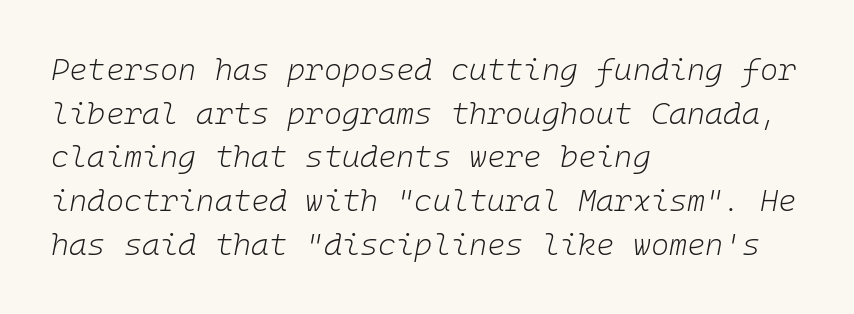
Weight class: somewhere from thin through regular. Regarding leading, the lines here are spaced in the standard way. These lines are rendered in a fixed-pitch font. An italicized treatment has been applied to the whole sample.
